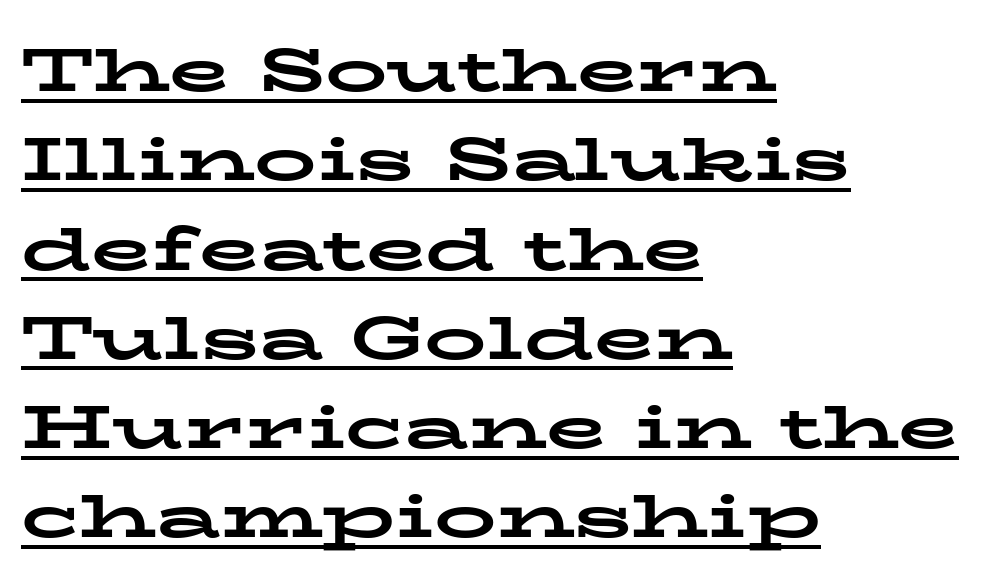
The image shows 62 px bold, wide serif type, upright; set left-aligned, normal line spacing (1.44x), normal letter spacing, underlined; low stroke contrast and a medium x-height.
